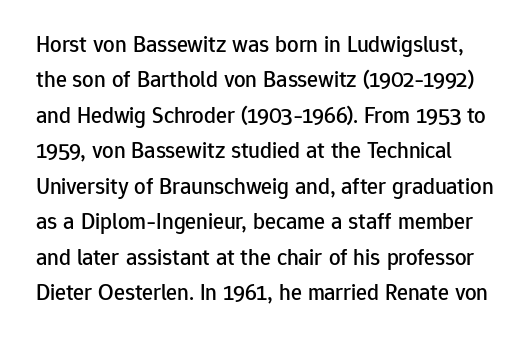
{"italic": "no", "underline": "no", "line_spacing": "normal", "line_spacing_ratio": 1.54, "letter_spacing": "normal", "letter_spacing_em": 0.0, "glyph_px": 23}
